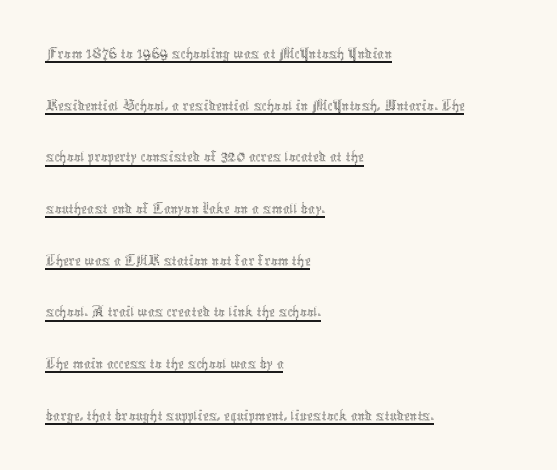
{"italic": "no", "bold": "no", "weight": "thin", "width": "condensed", "x_height": "medium", "monospaced": "no", "underline": "yes", "align": "left", "line_spacing": "normal", "line_spacing_ratio": 1.52, "letter_spacing": "normal", "letter_spacing_em": 0.0, "glyph_px": 34}
